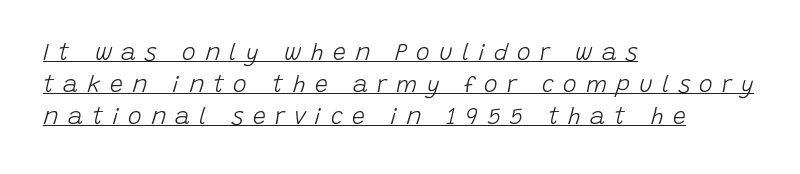
The image shows 23 px text type, italic (leaning right); set left-aligned, normal line spacing (1.39x), unusually wide letter spacing (+0.4 em), underlined.
